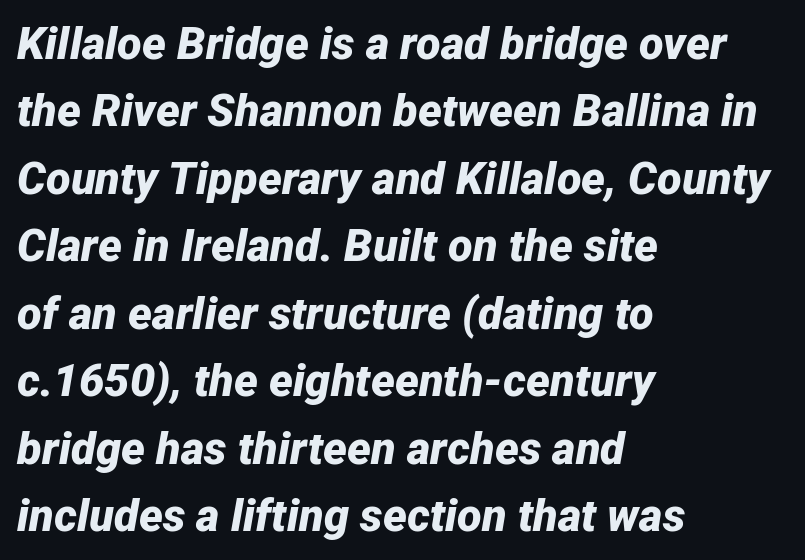
{"italic": "yes", "lean": "right", "slant_degrees": 12, "bold": "yes", "weight": "bold", "width": "normal", "stroke_contrast": "low", "x_height": "medium", "monospaced": "no", "underline": "no", "align": "left", "line_spacing": "normal", "line_spacing_ratio": 1.5, "letter_spacing": "normal", "letter_spacing_em": 0.0, "glyph_px": 45}
